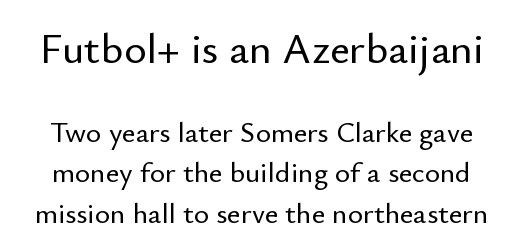
Q: Is the text italic (slanted)? A: No, it is upright.
Q: Is the typeface a serif or a sans-serif typeface? A: Sans-serif.
Q: Is the text underlined? A: No.
Q: Is the spacing between letters normal or unusually wide? A: Normal.
Q: Is the spacing between lines tight, normal or loose? A: Normal.
Q: Which block of text is set in a larger size, the first (top) or the second (bottom)? A: The first (top) one.
Q: Width (condensed, normal, or wide)? A: Normal.
Q: Stroke contrast? A: Low.
Q: x-height? A: Small.
Q: Monospaced? A: No.
